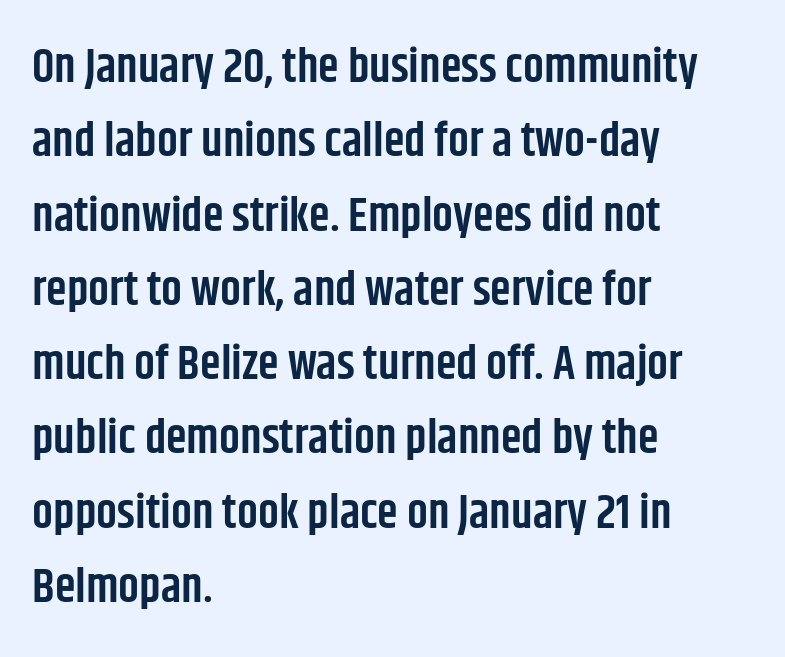
{"serif": "no", "italic": "no", "bold": "semi", "weight": "semibold", "width": "condensed", "stroke_contrast": "low", "x_height": "large", "monospaced": "no", "underline": "no", "align": "left", "line_spacing": "normal", "line_spacing_ratio": 1.58, "letter_spacing": "normal", "letter_spacing_em": 0.0, "glyph_px": 47}
